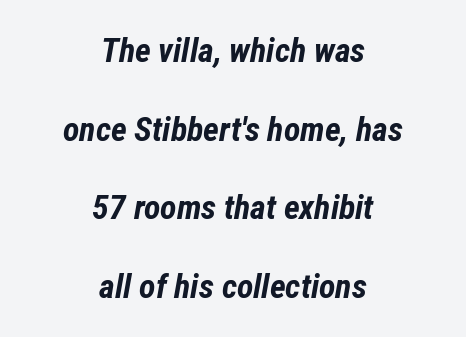
{"italic": "yes", "lean": "right", "slant_degrees": 12, "bold": "yes", "weight": "bold", "width": "condensed", "stroke_contrast": "low", "x_height": "medium", "monospaced": "no", "underline": "no", "align": "center", "line_spacing": "loose", "line_spacing_ratio": 2.31, "letter_spacing": "normal", "letter_spacing_em": 0.0, "glyph_px": 34}
